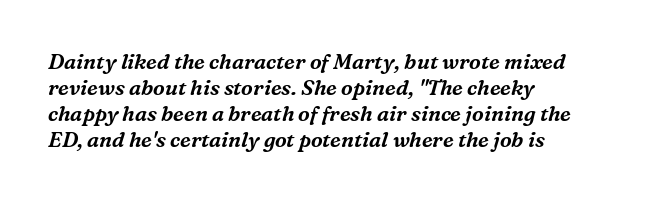
Q: Is the text italic (slanted)? A: Yes, it leans right by about 16 degrees.
Q: Is the text underlined? A: No.
Q: How is the paragraph aligned? A: Left-aligned.
Q: Is the spacing between letters normal or unusually wide? A: Normal.
